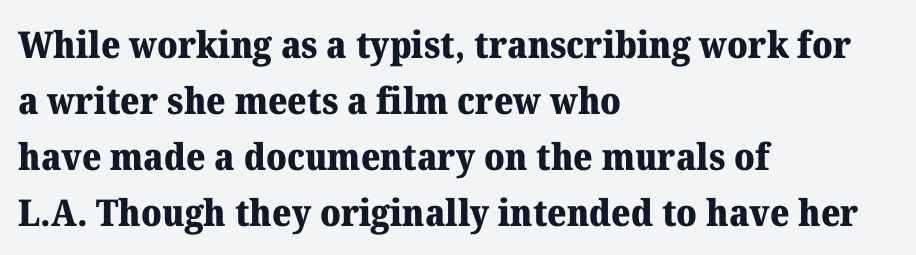
Q: Is the text bold? A: Yes.
Q: Is the text italic (slanted)? A: No, it is upright.
Q: Is the typeface a serif or a sans-serif typeface? A: Serif.
Q: Is the text underlined? A: No.
Q: How is the paragraph aligned? A: Left-aligned.
Q: Is the spacing between letters normal or unusually wide? A: Normal.
Q: Is the spacing between lines tight, normal or loose? A: Normal.
Q: Width (condensed, normal, or wide)? A: Normal.
Q: Stroke contrast? A: Medium.
Q: x-height? A: Medium.
Q: Monospaced? A: No.
